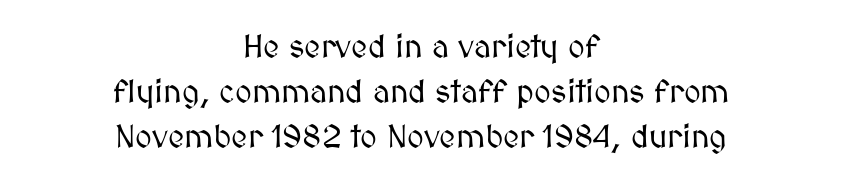
The image shows 32 px text type, upright; set centered, normal line spacing (1.41x), normal letter spacing, not underlined; medium stroke contrast and a medium x-height.
